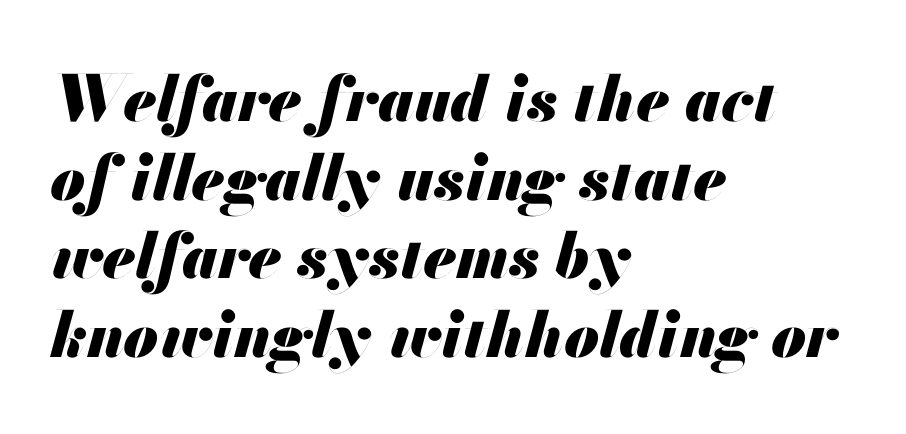
The image shows 63 px heavy type, italic (leaning right); set left-aligned, normal line spacing (1.25x), normal letter spacing, not underlined; medium stroke contrast and a small x-height.
